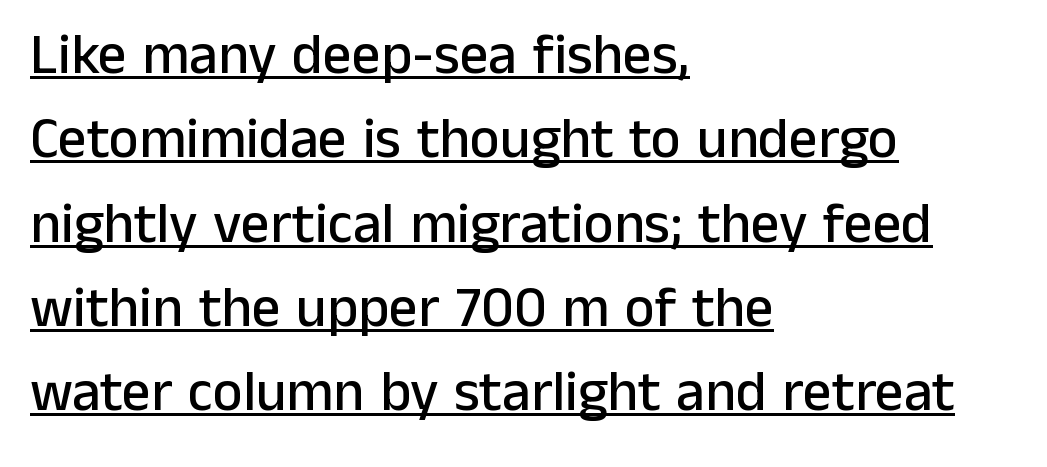
A continuous stroke trails under the words, as in a hyperlink. Typeset ragged right — the left edge is the straight one. Does the leading feel generous? No, just average. Is this a fixed-width face? No — the glyphs have proportional, varying widths.
